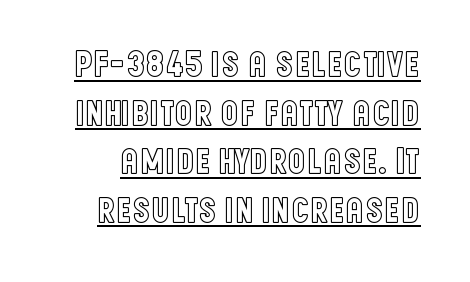
The image shows 36 px condensed type, upright; set normal line spacing (1.35x), normal letter spacing, underlined; a large x-height.
